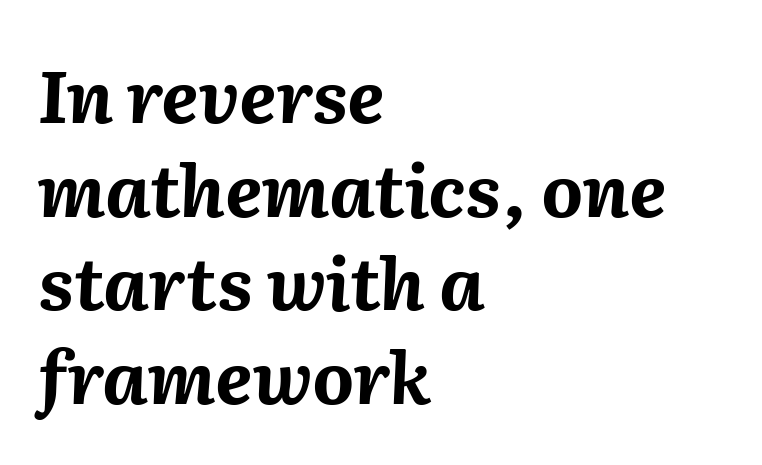
The image shows 72 px bold type, italic (leaning right); set left-aligned, normal line spacing (1.3x), normal letter spacing, not underlined; medium stroke contrast and a medium x-height.
